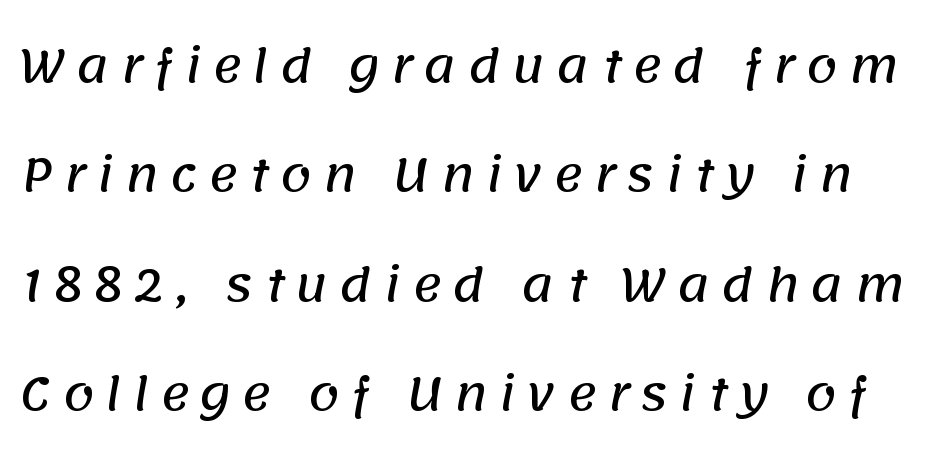
{"serif": "no", "width": "normal", "stroke_contrast": "low", "x_height": "large", "monospaced": "no", "underline": "no", "line_spacing": "loose", "line_spacing_ratio": 2.43, "letter_spacing": "wide", "letter_spacing_em": 0.24, "glyph_px": 45}
